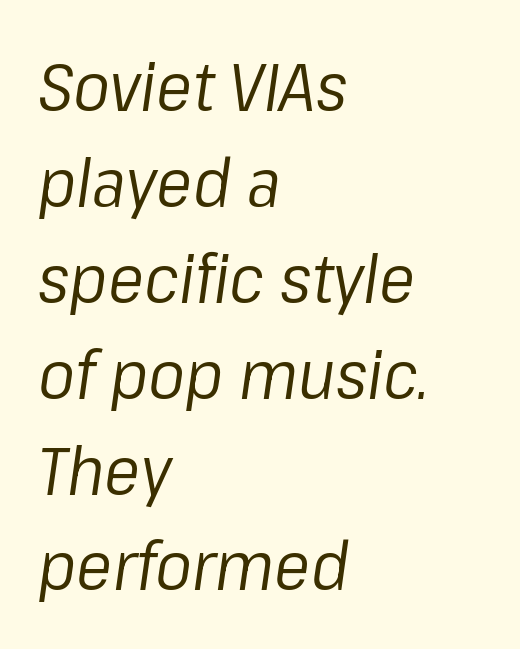
The setting favours the left margin, as ordinary paragraphs usually do. The letters advance in unequal steps, a hallmark of proportional type. Is there much room between lines? A standard amount, neither cramped nor airy. Weight: in the light-to-regular range. Style check: oblique. A clean baseline with only descenders dipping below it.
